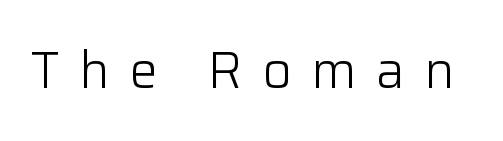
{"serif": "no", "italic": "no", "bold": "no", "weight": "light", "width": "normal", "stroke_contrast": "low", "x_height": "medium", "monospaced": "no", "underline": "no", "letter_spacing": "wide", "letter_spacing_em": 0.38, "glyph_px": 51}
